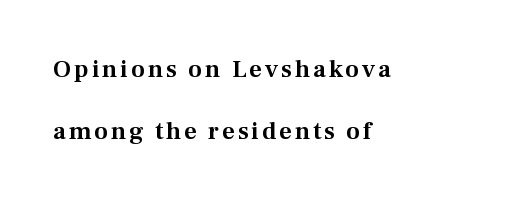
Q: Is the text italic (slanted)? A: No, it is upright.
Q: Is the text underlined? A: No.
Q: How is the paragraph aligned? A: Left-aligned.
Q: Is the spacing between lines tight, normal or loose? A: Loose.
